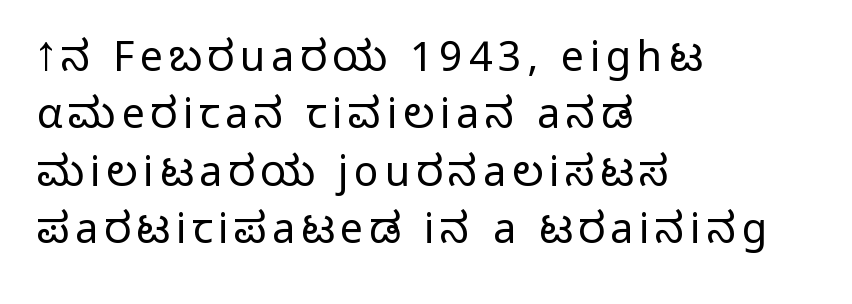
Q: Is the text bold? A: No.
Q: Is the text italic (slanted)? A: No, it is upright.
Q: Is the typeface a serif or a sans-serif typeface? A: Sans-serif.
Q: Is the text underlined? A: No.
Q: How is the paragraph aligned? A: Left-aligned.
Q: Is the spacing between lines tight, normal or loose? A: Normal.
Q: Width (condensed, normal, or wide)? A: Normal.
Q: Stroke contrast? A: Low.
Q: x-height? A: Medium.
Q: Monospaced? A: No.
